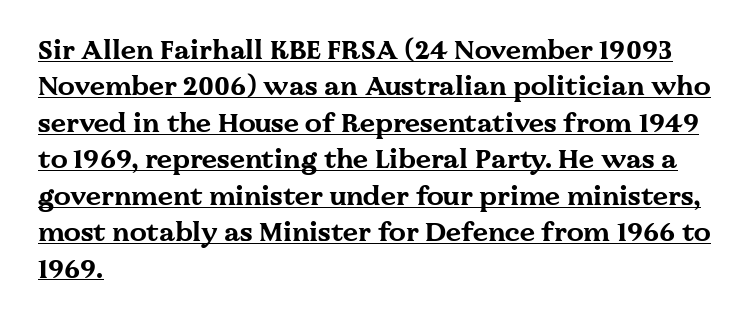
{"italic": "no", "bold": "yes", "underline": "yes", "align": "left", "line_spacing": "normal", "line_spacing_ratio": 1.35, "letter_spacing": "normal", "letter_spacing_em": 0.0, "glyph_px": 27}
